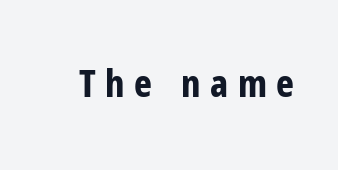
Q: Is the text bold? A: Yes.
Q: Is the text italic (slanted)? A: No, it is upright.
Q: Is the typeface a serif or a sans-serif typeface? A: Sans-serif.
Q: Is the text underlined? A: No.
Q: Is the spacing between letters normal or unusually wide? A: Unusually wide.
Q: Width (condensed, normal, or wide)? A: Condensed.
Q: Stroke contrast? A: Low.
Q: x-height? A: Medium.
Q: Monospaced? A: No.
